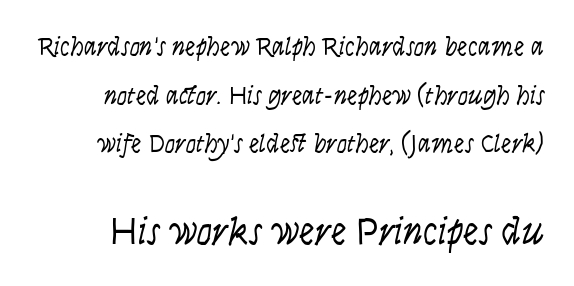
The image shows 39 px light, condensed sans-serif type; set line spacing 1.87x, normal letter spacing, not underlined; the second (bottom) block is 1.5x larger; low stroke contrast and a large x-height.
